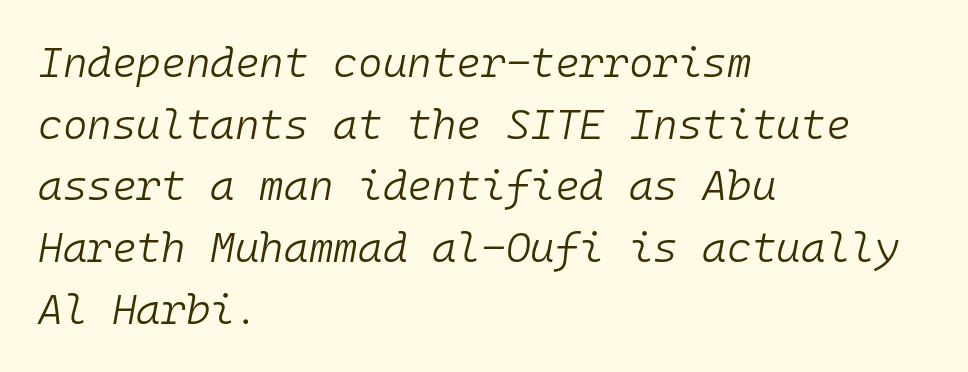
Reading down the block, your eye returns to a fixed left position each line. How are the letters spaced? Ordinarily, with no added tracking. Normally led — the rows are evenly, conventionally spaced. The text carries the slant typical of an italic or oblique font. Descenders hang freely into open space. Fixed-width glyphs throughout — classic coding-font behaviour.
